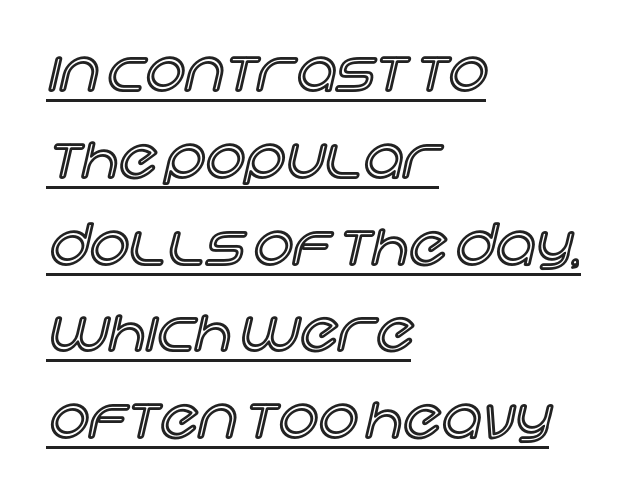
The image shows 56 px text type; set left-aligned, normal line spacing (1.55x), normal letter spacing, underlined; a large x-height.
